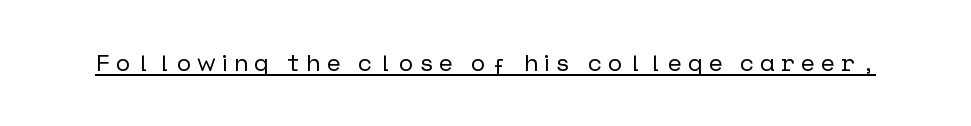
Q: Is the text italic (slanted)? A: No, it is upright.
Q: Is the text underlined? A: Yes.
Q: Is the spacing between letters normal or unusually wide? A: Unusually wide.
